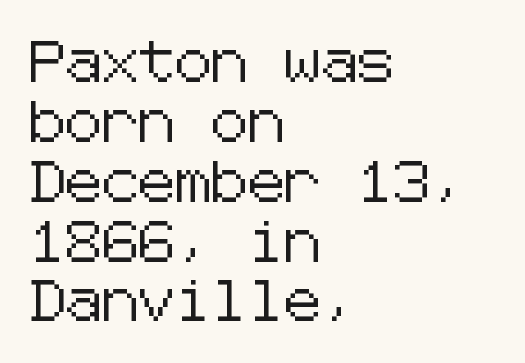
The line-height multiplier appears to be the usual default. These lines are set flush left with a ragged right edge. Stroke terminals: plain, sans-serif. The type is set solid horizontally, with unmodified tracking.
